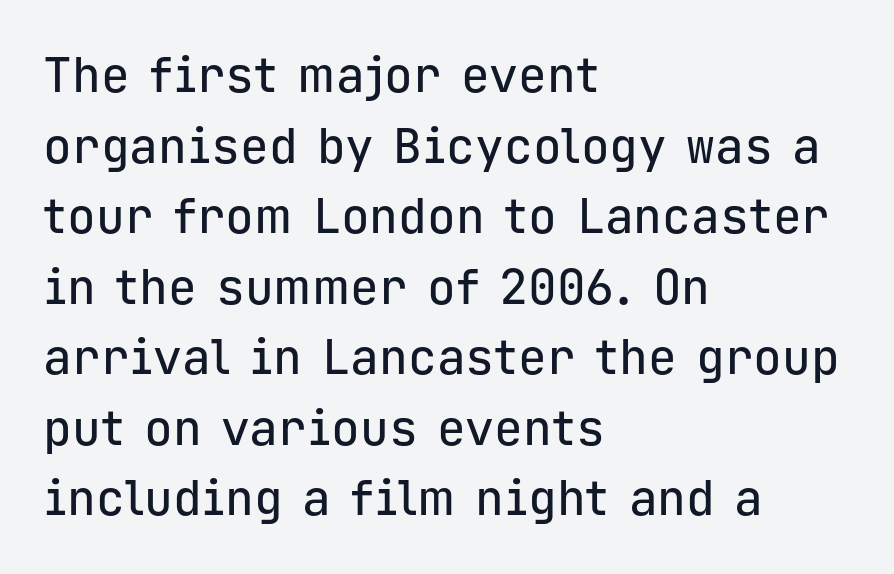
{"serif": "no", "italic": "no", "width": "normal", "stroke_contrast": "low", "x_height": "medium", "monospaced": "yes", "underline": "no", "align": "left", "line_spacing": "normal", "line_spacing_ratio": 1.47, "letter_spacing": "normal", "letter_spacing_em": 0.0, "glyph_px": 48}
